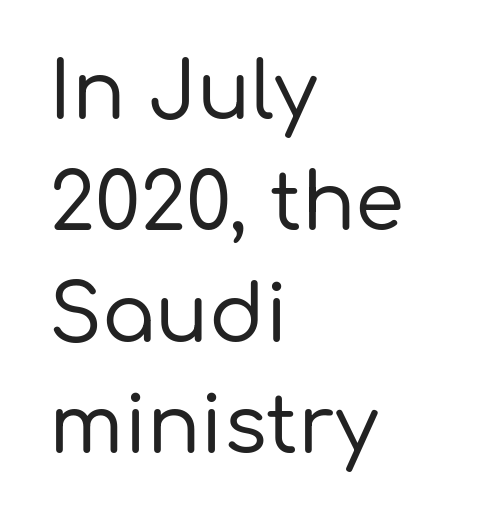
{"serif": "no", "italic": "no", "width": "normal", "stroke_contrast": "low", "x_height": "medium", "monospaced": "no", "underline": "no", "align": "left", "line_spacing": "normal", "line_spacing_ratio": 1.41, "letter_spacing": "normal", "letter_spacing_em": 0.0, "glyph_px": 79}
